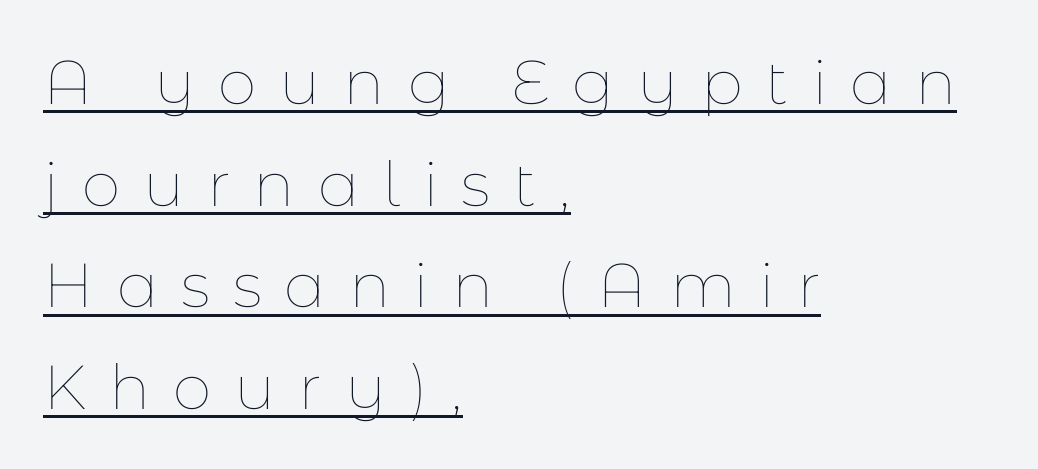
Q: Is the text bold? A: No.
Q: Is the text italic (slanted)? A: No, it is upright.
Q: Is the text underlined? A: Yes.
Q: How is the paragraph aligned? A: Left-aligned.
Q: Is the spacing between letters normal or unusually wide? A: Unusually wide.
Q: Is the spacing between lines tight, normal or loose? A: Normal.
Q: Width (condensed, normal, or wide)? A: Normal.
Q: Stroke contrast? A: Low.
Q: x-height? A: Medium.
Q: Monospaced? A: No.
